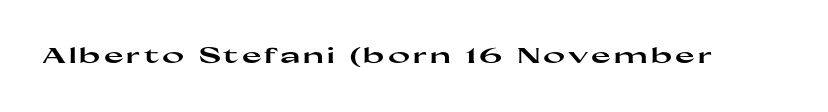
{"italic": "no", "bold": "yes", "underline": "no", "glyph_px": 21}
